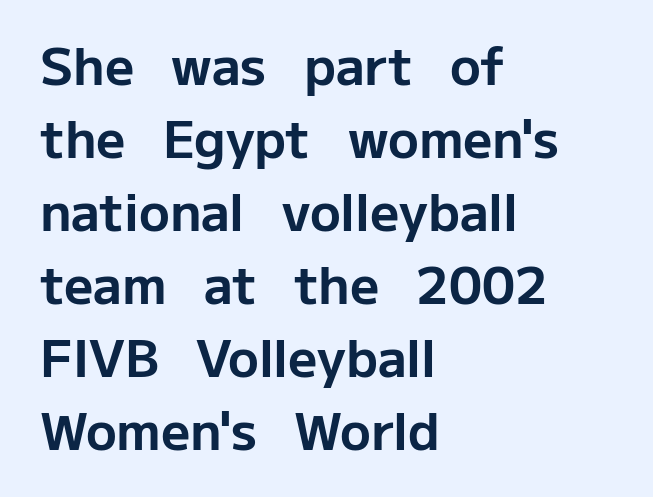
{"serif": "no", "italic": "no", "bold": "yes", "weight": "bold", "width": "normal", "stroke_contrast": "low", "x_height": "medium", "monospaced": "no", "underline": "no", "align": "left", "line_spacing": "normal", "line_spacing_ratio": 1.43, "letter_spacing": "normal", "letter_spacing_em": 0.0, "glyph_px": 51}
